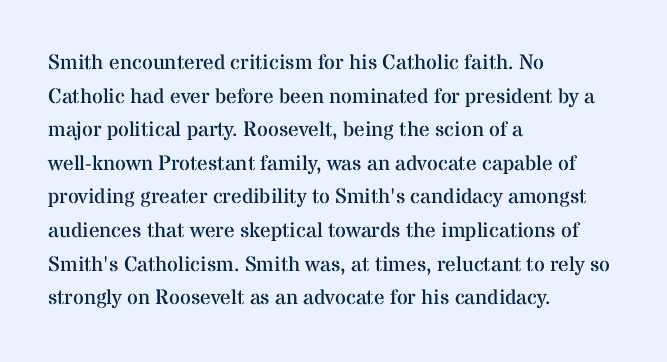
{"italic": "no", "bold": "no", "underline": "no", "align": "left", "line_spacing": "normal", "line_spacing_ratio": 1.6, "letter_spacing": "normal", "letter_spacing_em": 0.0, "glyph_px": 21}
